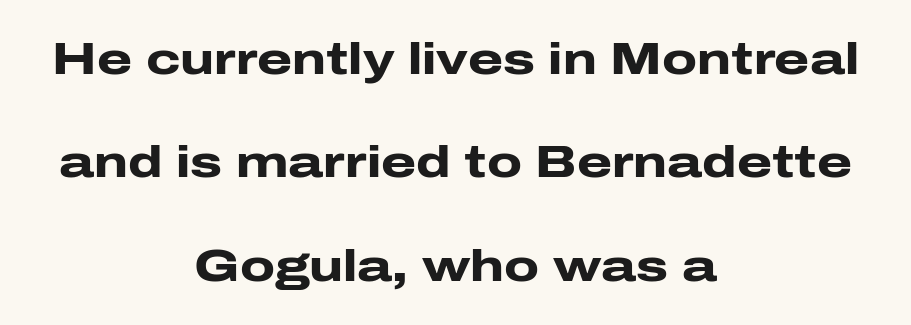
Vertical spacing — loose. What weight is shown? A full bold with thick strokes. Look at the bottom of the vertical strokes: they stop flat, with no serifs. Think of a printed novel: that variable character pitch is what you see here. Only glyphs here, with clear space below each row.
